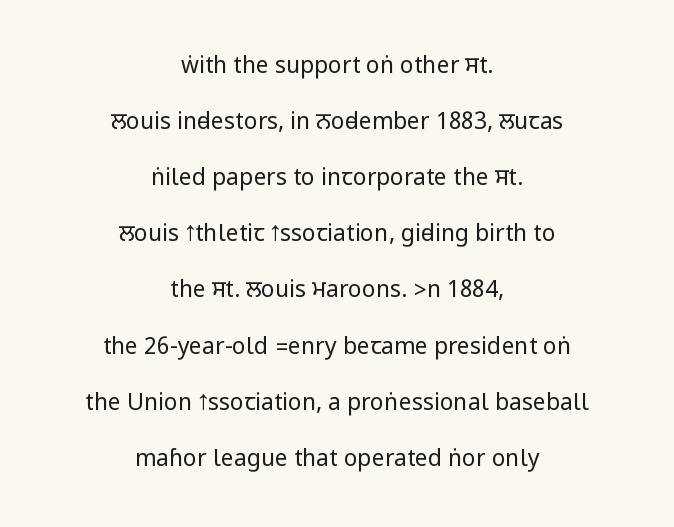
{"italic": "no", "bold": "no", "underline": "no", "align": "center", "line_spacing": "loose", "line_spacing_ratio": 2.44, "letter_spacing": "normal", "letter_spacing_em": 0.0, "glyph_px": 23}
